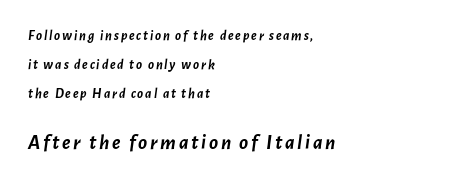
The image shows 21 px bold type, italic (leaning right); set left-aligned, loose line spacing (2.07x), not underlined; the second (bottom) block is 1.5x larger.
